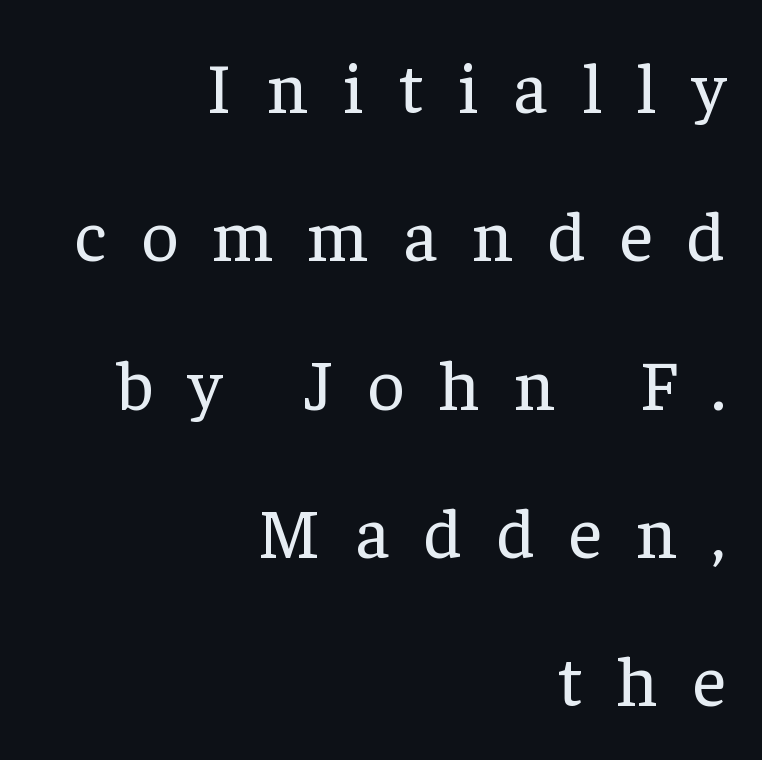
{"serif": "yes", "italic": "no", "bold": "no", "weight": "regular", "width": "normal", "stroke_contrast": "low", "x_height": "medium", "monospaced": "no", "underline": "no", "align": "right", "line_spacing": "loose", "line_spacing_ratio": 2.06, "letter_spacing": "wide", "letter_spacing_em": 0.48, "glyph_px": 72}
